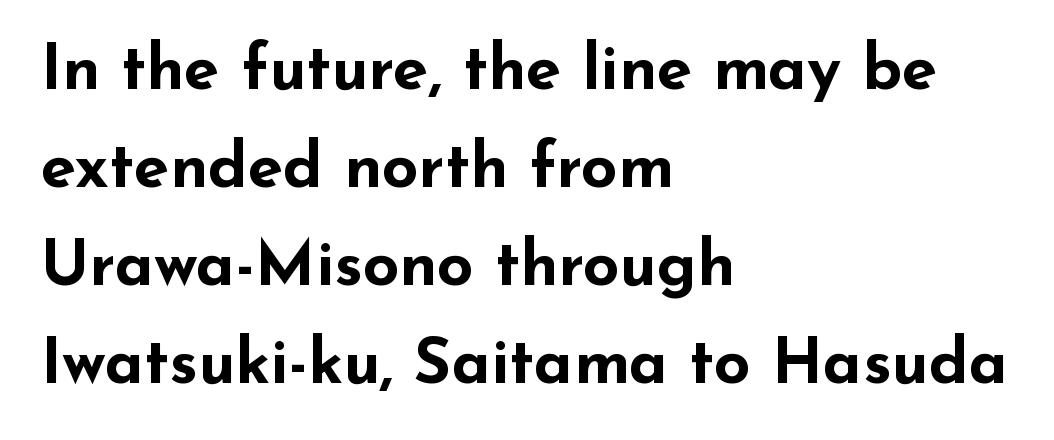
Characters follow at the spacing the type designer built in. Typesetter's note: full bold, strokes at maximum text heaviness. Summary of vertical rhythm: regular, with standard interline spacing. No feet cap the strokes, marking this as sans-serif type. You could not count columns in this text — the font is proportionally spaced. A roman cut, with each character standing at attention.
